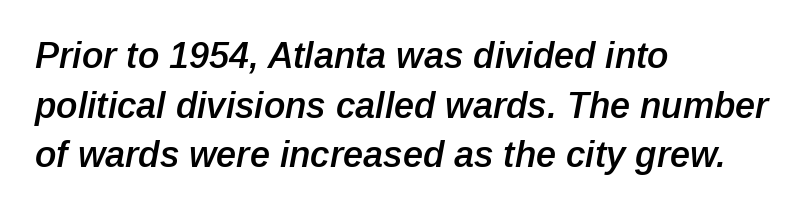
The space between consecutive lines is moderate. Characters follow at the spacing the type designer built in. Students, this is semibold: more ink than regular, less than bold. Quick note: italic. The space beneath each line is pristine and unruled.
